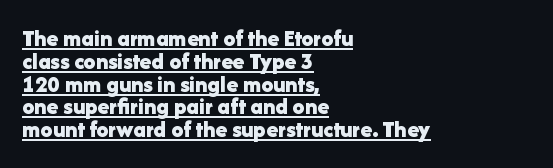
Q: Is the text bold? A: Yes.
Q: Is the text italic (slanted)? A: No, it is upright.
Q: Is the text underlined? A: Yes.
Q: How is the paragraph aligned? A: Left-aligned.
Q: Is the spacing between letters normal or unusually wide? A: Normal.
Q: Is the spacing between lines tight, normal or loose? A: Tight.
